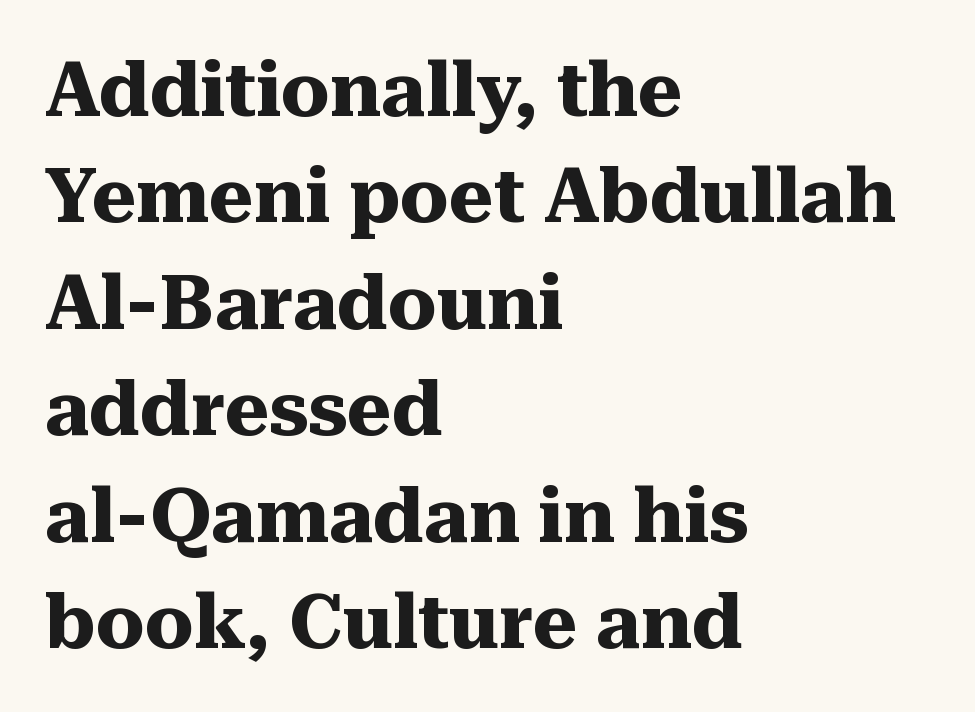
The image shows 76 px heavy serif type, upright; set left-aligned, normal line spacing (1.4x), normal letter spacing, not underlined; medium stroke contrast and a medium x-height.
